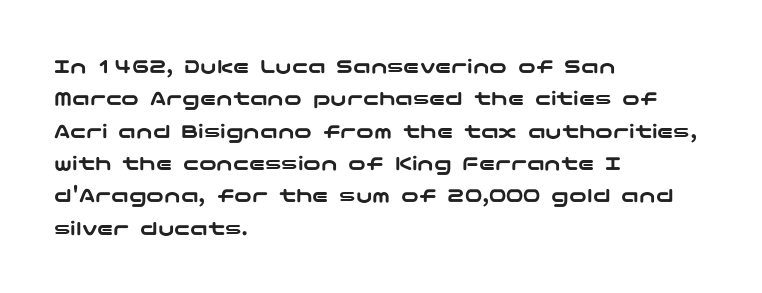
{"italic": "no", "underline": "no", "align": "left", "line_spacing": "normal", "line_spacing_ratio": 1.47, "letter_spacing": "normal", "letter_spacing_em": 0.0, "glyph_px": 22}
